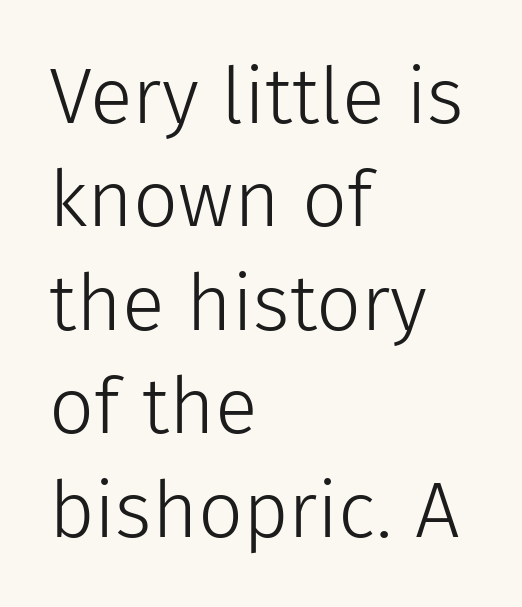
Q: Is the text bold? A: No.
Q: Is the text italic (slanted)? A: No, it is upright.
Q: Is the typeface a serif or a sans-serif typeface? A: Sans-serif.
Q: Is the text underlined? A: No.
Q: How is the paragraph aligned? A: Left-aligned.
Q: Is the spacing between letters normal or unusually wide? A: Normal.
Q: Is the spacing between lines tight, normal or loose? A: Normal.
Q: Width (condensed, normal, or wide)? A: Normal.
Q: Stroke contrast? A: Low.
Q: x-height? A: Medium.
Q: Monospaced? A: No.
